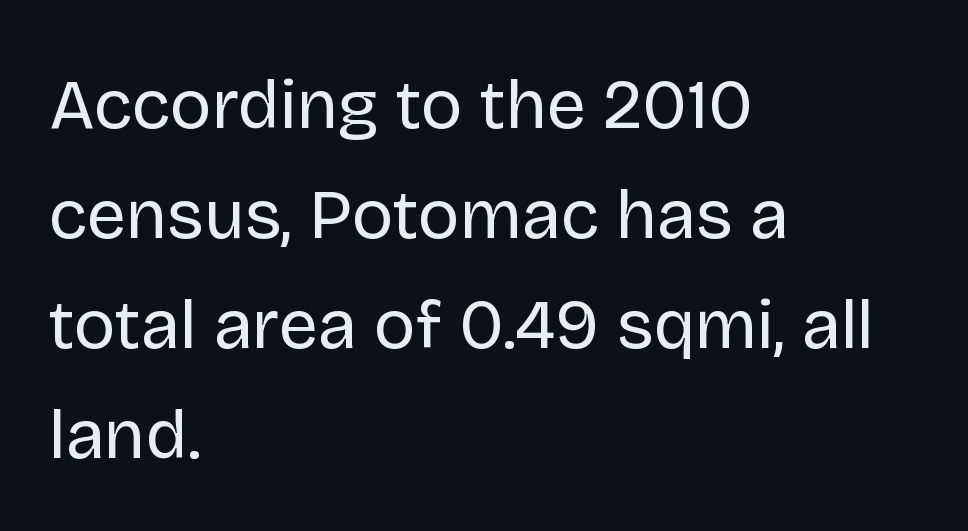
Q: Is the text bold? A: No.
Q: Is the text italic (slanted)? A: No, it is upright.
Q: Is the typeface a serif or a sans-serif typeface? A: Sans-serif.
Q: Is the text underlined? A: No.
Q: How is the paragraph aligned? A: Left-aligned.
Q: Is the spacing between letters normal or unusually wide? A: Normal.
Q: Is the spacing between lines tight, normal or loose? A: Normal.
Q: Width (condensed, normal, or wide)? A: Normal.
Q: Stroke contrast? A: Low.
Q: x-height? A: Large.
Q: Monospaced? A: No.
